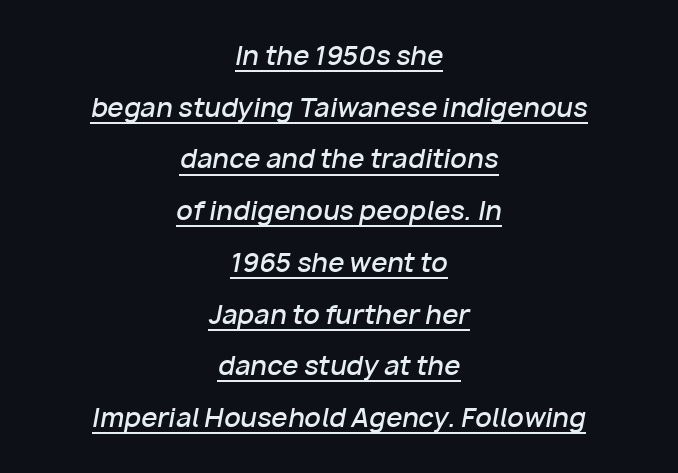
{"italic": "yes", "lean": "right", "slant_degrees": 10, "bold": "semi", "underline": "yes", "align": "center", "line_spacing": "loose", "line_spacing_ratio": 1.99, "letter_spacing": "normal", "letter_spacing_em": 0.0, "glyph_px": 26}
